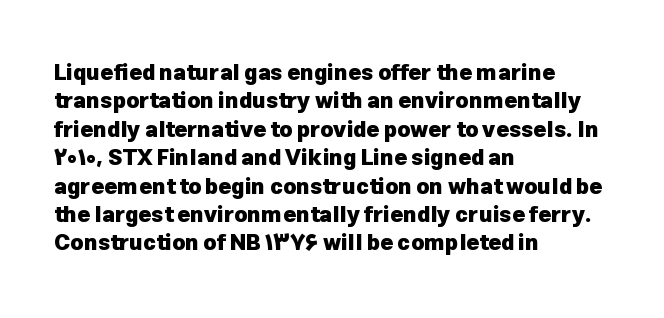
This is the regular roman posture of the typeface. The lines in this sample share a left origin and differ only in where they stop. Standard letterfit; no display-style spreading of the glyphs. Heavy-handed strokes throughout: this text is bold. The space directly below the letters is spotless.
